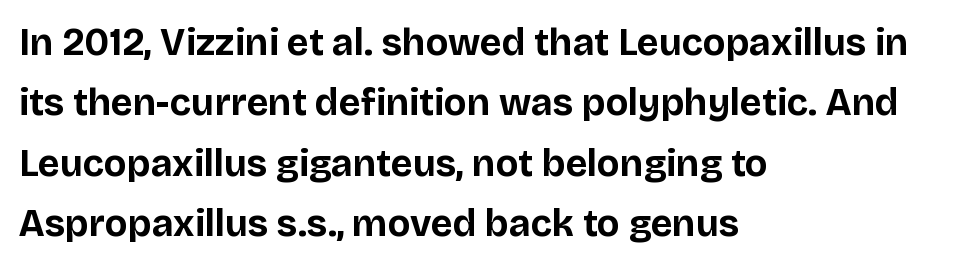
Evenly set lines give the paragraph a standard silhouette. Honestly, there is no underline to notice here at all. Font category for this specimen: sans-serif. The rendering uses natural spacing where letterforms have individual widths. The face used here is rendered with its standard letterfit. Layout note: lines flush left.
